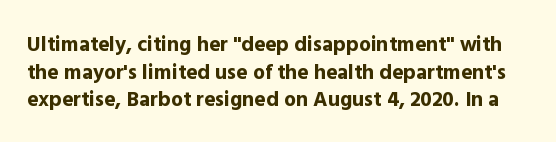
Emphasis by weight is at full strength: bold. There is no visible air inserted between adjacent glyphs. Quick note: not italic, upright. Baseline-to-baseline distance is the conventional proportion of letter height. The zone under the glyphs is completely vacant.
